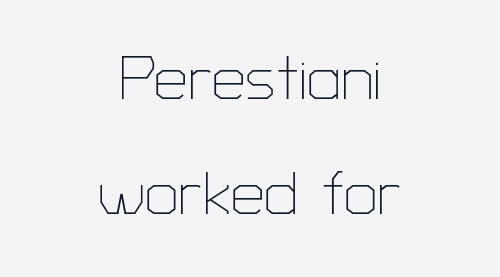
Q: Is the text bold? A: No.
Q: Is the text italic (slanted)? A: No, it is upright.
Q: Is the typeface a serif or a sans-serif typeface? A: Sans-serif.
Q: Is the text underlined? A: No.
Q: How is the paragraph aligned? A: Centered.
Q: Is the spacing between letters normal or unusually wide? A: Normal.
Q: Is the spacing between lines tight, normal or loose? A: Loose.
Q: Width (condensed, normal, or wide)? A: Normal.
Q: Stroke contrast? A: Low.
Q: x-height? A: Medium.
Q: Monospaced? A: No.
